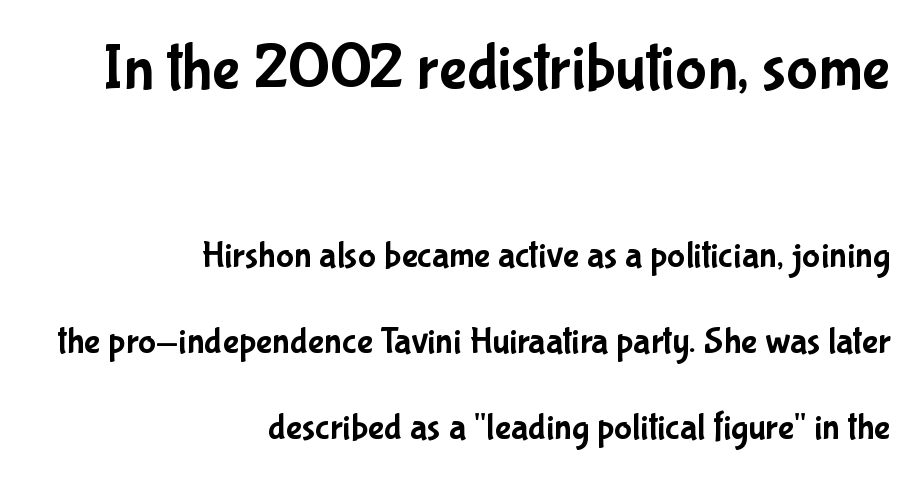
The image shows 66 px condensed sans-serif type, upright; set right-aligned, loose line spacing (2.27x), normal letter spacing, not underlined; the first (top) block is 1.74x larger; low stroke contrast and a medium x-height.
